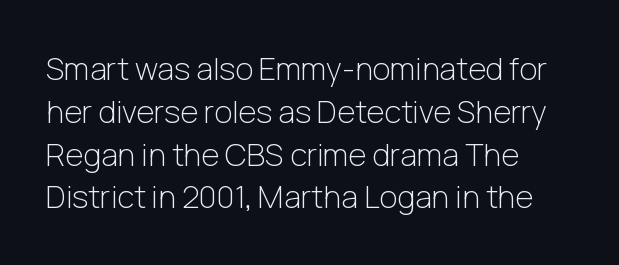
The image shows 31 px light sans-serif type, upright; set left-aligned, normal line spacing (1.38x), normal letter spacing, not underlined; low stroke contrast and a medium x-height.
